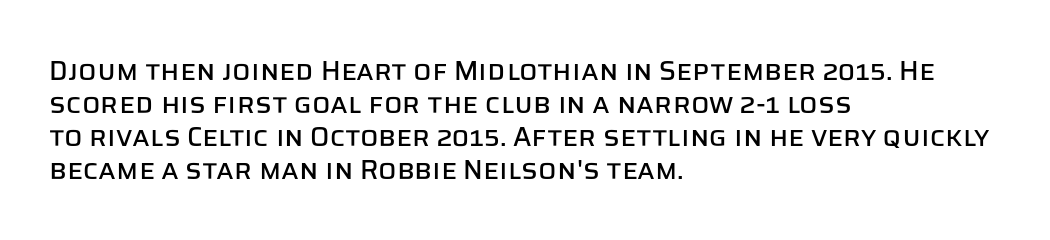
{"italic": "no", "underline": "no", "align": "left", "line_spacing_ratio": 1.22, "letter_spacing": "normal", "letter_spacing_em": 0.0, "glyph_px": 27}
